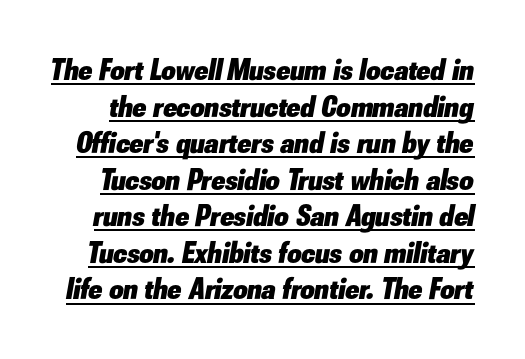
The image shows 31 px heavy type, italic (leaning right); set line spacing 1.18x, normal letter spacing, underlined; low stroke contrast and a small x-height.
